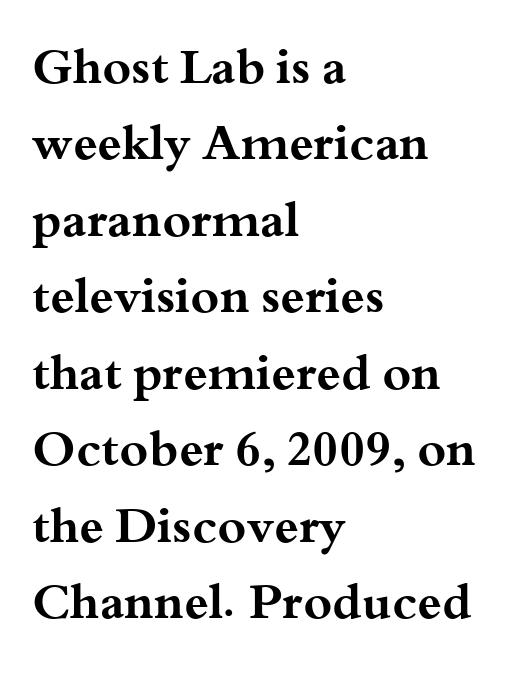
The image shows 49 px bold, wide serif type, upright; set left-aligned, normal line spacing (1.56x), normal letter spacing, not underlined; medium stroke contrast and a small x-height.
